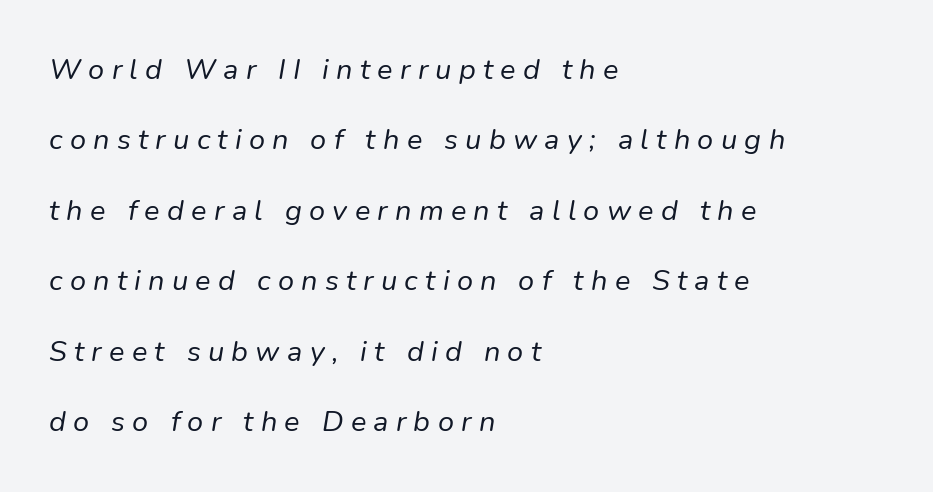
{"italic": "yes", "lean": "right", "slant_degrees": 9, "bold": "no", "weight": "regular", "width": "normal", "stroke_contrast": "low", "x_height": "medium", "monospaced": "no", "underline": "no", "align": "left", "line_spacing": "loose", "line_spacing_ratio": 2.43, "letter_spacing": "wide", "letter_spacing_em": 0.25, "glyph_px": 29}
